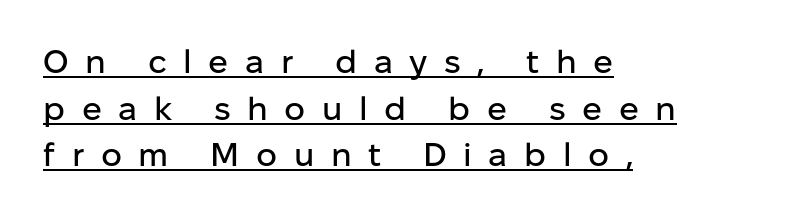
{"serif": "no", "italic": "no", "width": "normal", "stroke_contrast": "low", "x_height": "medium", "monospaced": "no", "underline": "yes", "align": "left", "line_spacing": "normal", "line_spacing_ratio": 1.41, "letter_spacing": "wide", "letter_spacing_em": 0.5, "glyph_px": 33}
